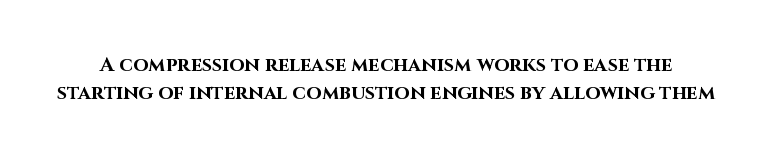
Q: Is the text bold? A: Yes.
Q: Is the text italic (slanted)? A: No, it is upright.
Q: Is the text underlined? A: No.
Q: Is the spacing between letters normal or unusually wide? A: Normal.
Q: Is the spacing between lines tight, normal or loose? A: Normal.
